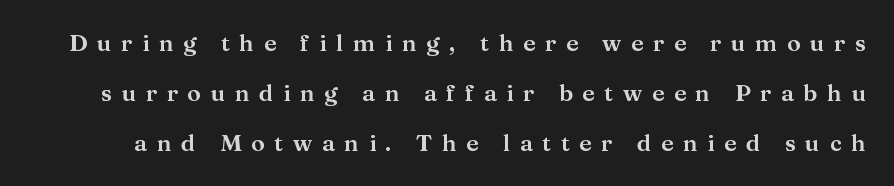
Q: Is the text italic (slanted)? A: No, it is upright.
Q: Is the text underlined? A: No.
Q: Is the spacing between letters normal or unusually wide? A: Unusually wide.
Q: Is the spacing between lines tight, normal or loose? A: Loose.
